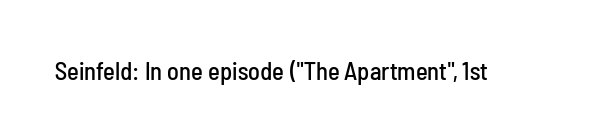
The image shows 25 px text type, upright; set normal letter spacing, not underlined.
